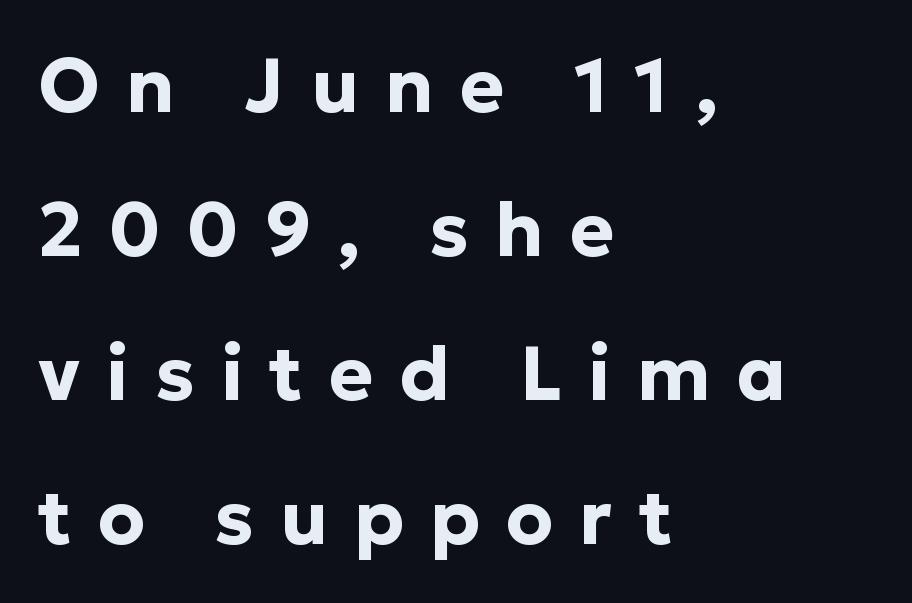
The image shows 75 px bold sans-serif type, upright; set left-aligned, loose line spacing (1.92x), unusually wide letter spacing (+0.35 em), not underlined; low stroke contrast and a medium x-height.
